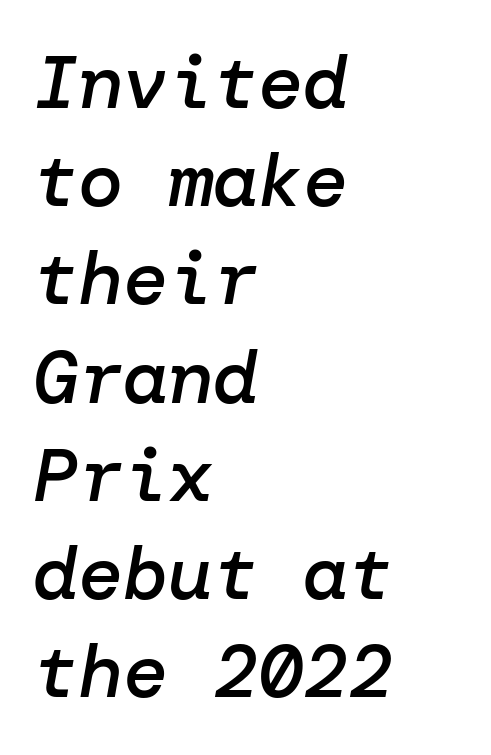
The image shows 75 px semibold type, italic (leaning right); set left-aligned, normal line spacing (1.31x), normal letter spacing, not underlined; low stroke contrast and a medium x-height.
